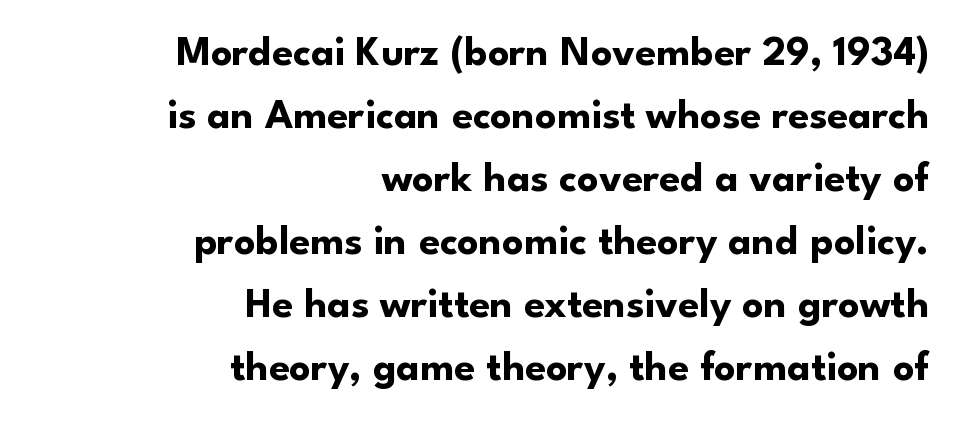
Q: Is the text bold? A: Yes.
Q: Is the text italic (slanted)? A: No, it is upright.
Q: Is the typeface a serif or a sans-serif typeface? A: Sans-serif.
Q: Is the text underlined? A: No.
Q: How is the paragraph aligned? A: Right-aligned.
Q: Is the spacing between letters normal or unusually wide? A: Normal.
Q: Is the spacing between lines tight, normal or loose? A: Normal.
Q: Width (condensed, normal, or wide)? A: Normal.
Q: Stroke contrast? A: Low.
Q: x-height? A: Small.
Q: Monospaced? A: No.
